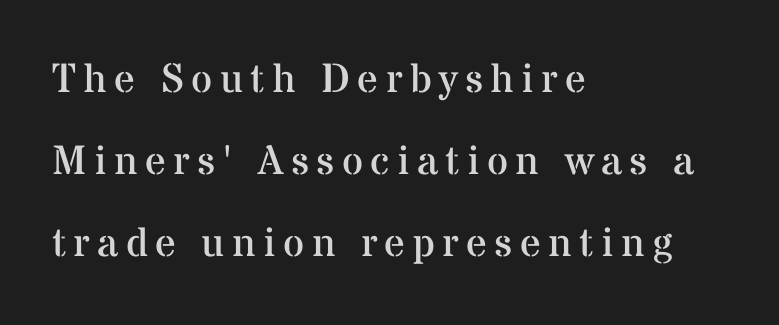
Unmarked baselines from the first word to the last. The face used here is proportionally spaced, like ordinary book or web type. Visually the block forms a straight wall on the left and a jagged coastline on the right. This is roman type, the default non-slanted kind.
